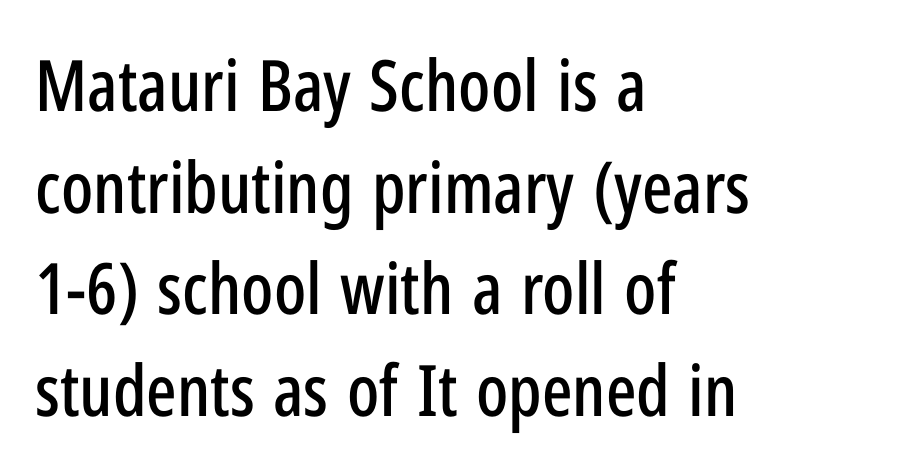
{"serif": "no", "italic": "no", "width": "condensed", "stroke_contrast": "low", "x_height": "medium", "monospaced": "no", "underline": "no", "align": "left", "line_spacing": "normal", "line_spacing_ratio": 1.43, "letter_spacing": "normal", "letter_spacing_em": 0.0, "glyph_px": 71}
